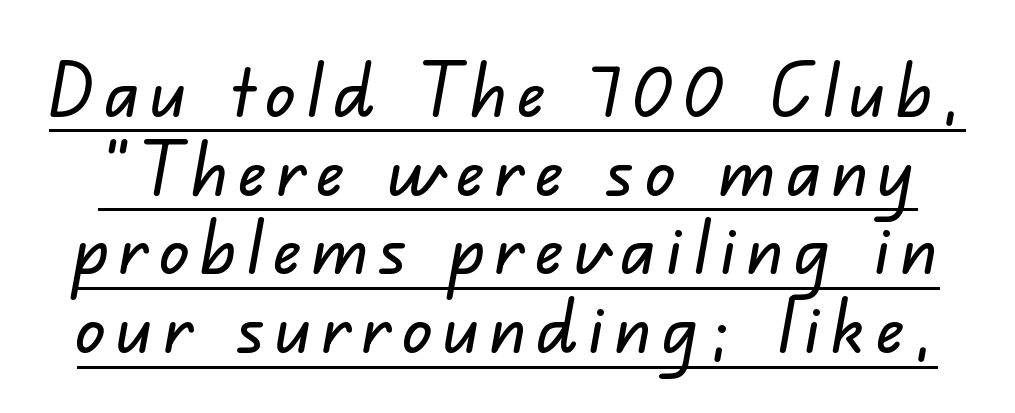
The lettering is marked with a stroke running underneath it. Leading is clearly below the norm, producing a dense column. Is this a fixed-width face? No — the glyphs have proportional, varying widths. A sans-serif font was chosen for this passage.
